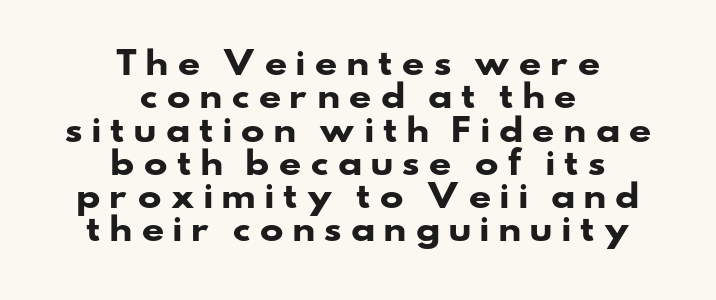
Q: Is the text bold? A: Yes.
Q: Is the typeface a serif or a sans-serif typeface? A: Sans-serif.
Q: Is the text underlined? A: No.
Q: How is the paragraph aligned? A: Centered.
Q: Is the spacing between letters normal or unusually wide? A: Unusually wide.
Q: Is the spacing between lines tight, normal or loose? A: Tight.
Q: Width (condensed, normal, or wide)? A: Wide.
Q: Stroke contrast? A: Low.
Q: x-height? A: Small.
Q: Monospaced? A: No.
